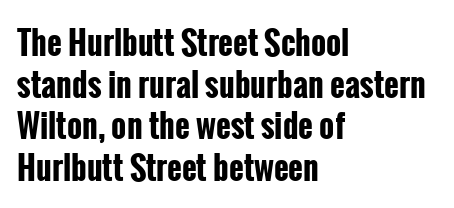
The typography opts for an upright posture over an oblique one. These words are printed bold, with thick strokes throughout. This is sans-serif lettering, the kind often seen on screens and signage. Spacing verdict: proportional, widths tailored to each character.
